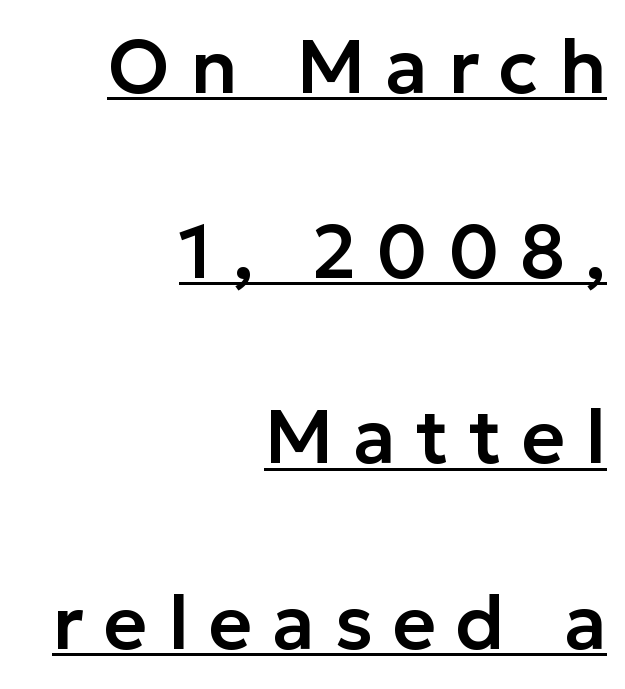
Q: Is the text italic (slanted)? A: No, it is upright.
Q: Is the typeface a serif or a sans-serif typeface? A: Sans-serif.
Q: Is the text underlined? A: Yes.
Q: How is the paragraph aligned? A: Right-aligned.
Q: Is the spacing between letters normal or unusually wide? A: Unusually wide.
Q: Is the spacing between lines tight, normal or loose? A: Loose.
Q: Width (condensed, normal, or wide)? A: Normal.
Q: Stroke contrast? A: Low.
Q: x-height? A: Medium.
Q: Monospaced? A: No.
